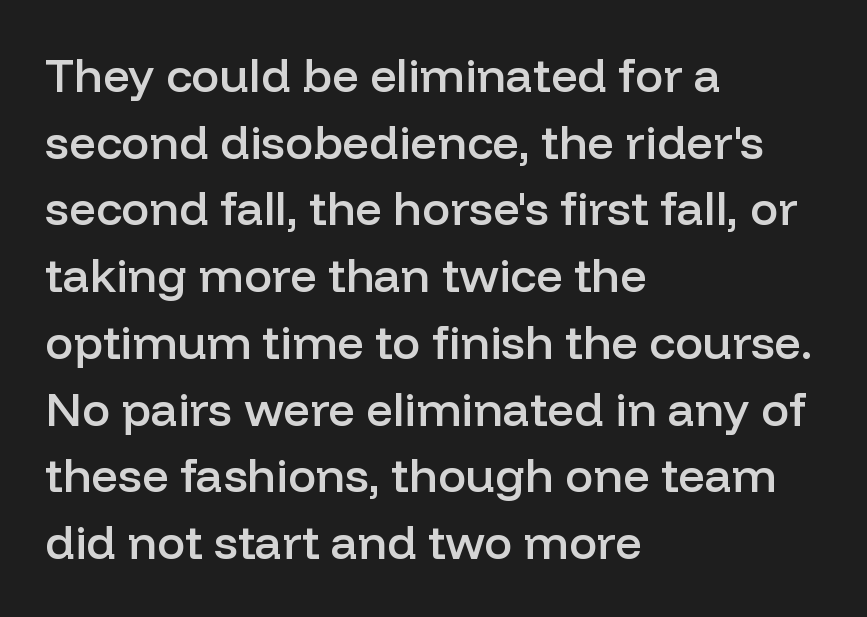
The lettering holds an erect, upright posture throughout. You could call the tracking neutral — neither tight nor loose. Which margin do the lines hug? The left one — the right edge is uneven. Quick note: interline space is typical.
